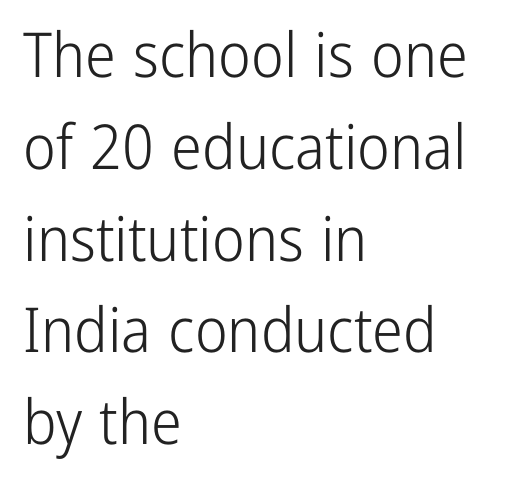
The image shows 62 px light, condensed sans-serif type, upright; set left-aligned, normal line spacing (1.48x), normal letter spacing, not underlined; low stroke contrast and a medium x-height.
